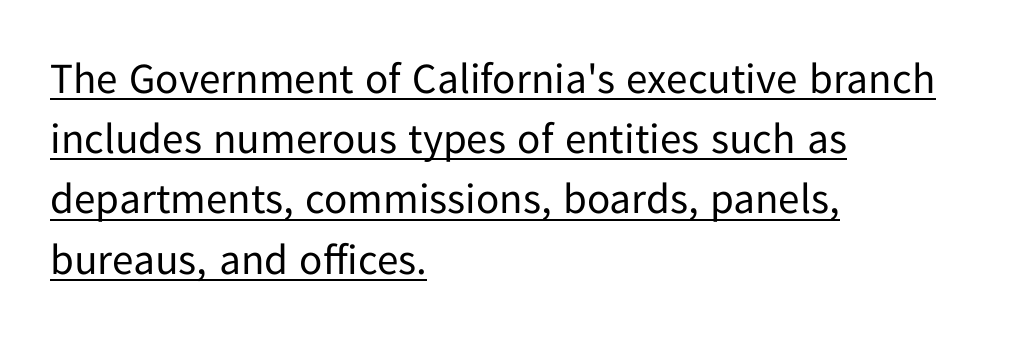
{"serif": "no", "italic": "no", "bold": "no", "weight": "regular", "width": "normal", "stroke_contrast": "low", "x_height": "medium", "monospaced": "no", "underline": "yes", "align": "left", "line_spacing": "normal", "line_spacing_ratio": 1.4, "letter_spacing": "normal", "letter_spacing_em": 0.0, "glyph_px": 43}
